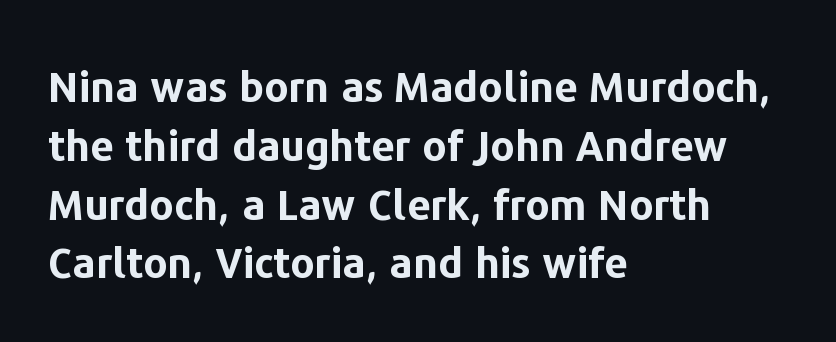
Q: Is the text bold? A: Yes.
Q: Is the text italic (slanted)? A: No, it is upright.
Q: Is the typeface a serif or a sans-serif typeface? A: Sans-serif.
Q: Is the text underlined? A: No.
Q: How is the paragraph aligned? A: Left-aligned.
Q: Is the spacing between letters normal or unusually wide? A: Normal.
Q: Is the spacing between lines tight, normal or loose? A: Normal.
Q: Width (condensed, normal, or wide)? A: Normal.
Q: Stroke contrast? A: Low.
Q: x-height? A: Medium.
Q: Monospaced? A: No.
